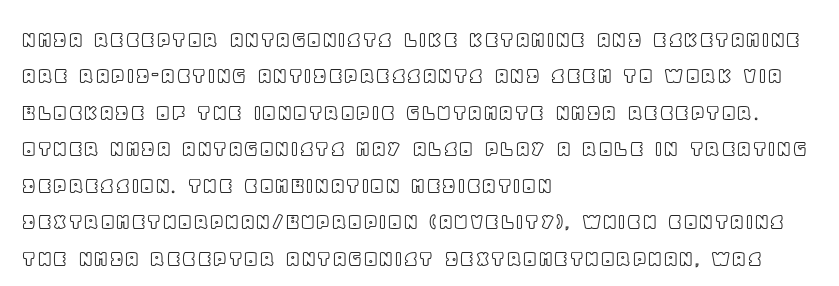
Plain, unruled lines of type. The type is set solid horizontally, with unmodified tracking. Tall strokes in this sample are plumb rather than angled. Regarding leading, the lines here are spaced in the standard way.
